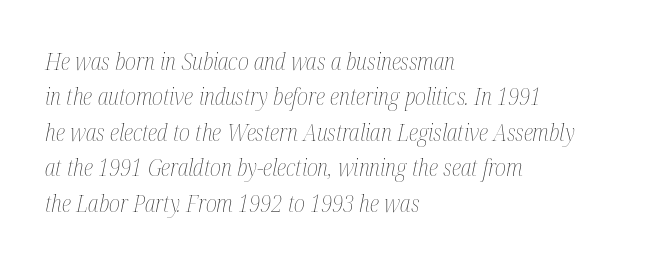
{"italic": "yes", "lean": "right", "slant_degrees": 12, "bold": "no", "underline": "no", "align": "left", "line_spacing": "normal", "line_spacing_ratio": 1.54, "letter_spacing": "normal", "letter_spacing_em": 0.0, "glyph_px": 23}
